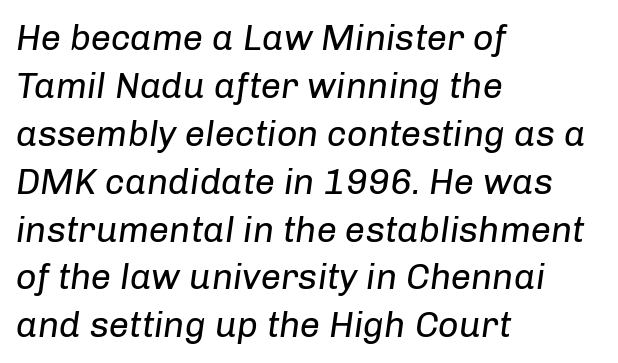
On a weight scale, this lands at 450 or below. The passage shown is typed in a proportional face where columns would drift. An italicized treatment has been applied to the whole sample. Is the letter spacing exaggerated? No — it looks like the ordinary default. Nobody drew a line under any word here.
